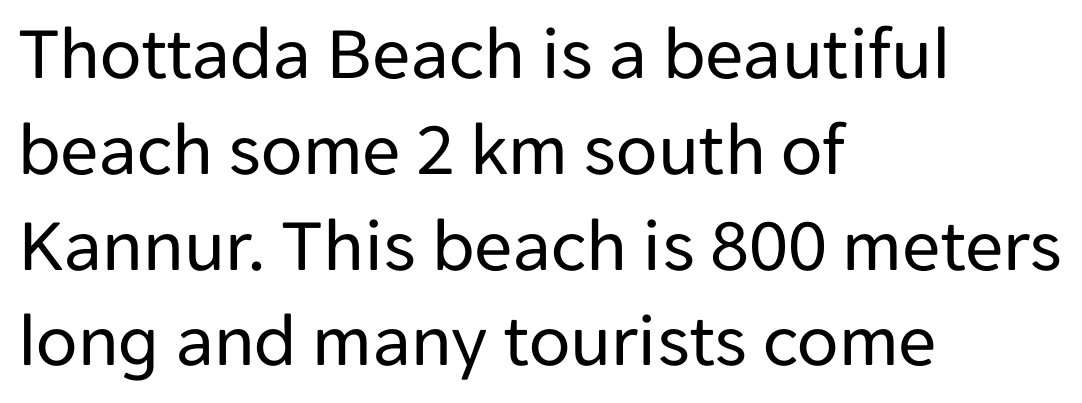
The image shows 76 px regular-weight sans-serif type, upright; set left-aligned, normal line spacing (1.26x), normal letter spacing, not underlined; low stroke contrast and a medium x-height.
